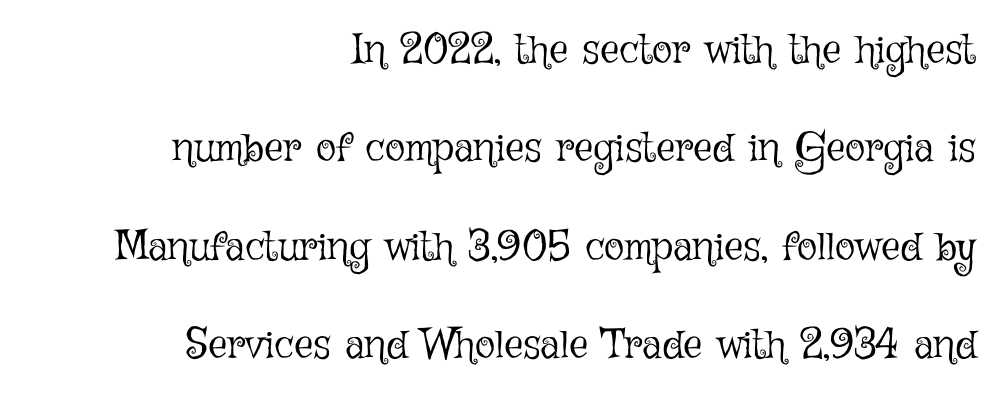
The image shows 42 px light type, upright; set right-aligned, loose line spacing (2.34x), normal letter spacing, not underlined; low stroke contrast and a medium x-height.
